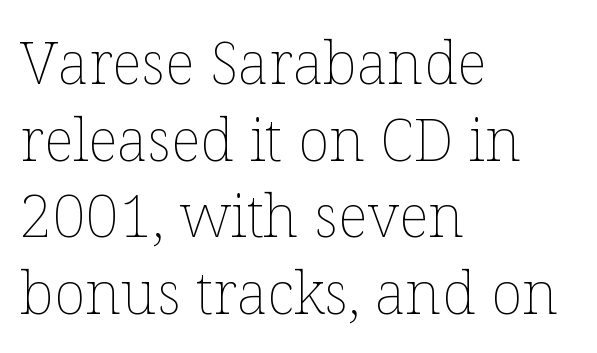
Varying glyph widths throughout — classic text-font behaviour. A typesetter would call this leading conventional body-copy spacing. Stems here are at most as thick as an everyday book face. The lines are quadded left.
